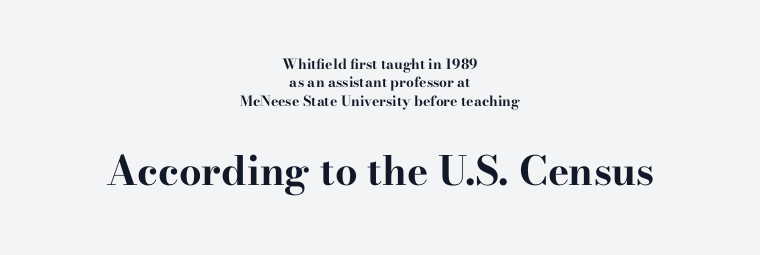
The image shows 40 px bold, wide serif type, upright; set centered, normal line spacing (1.31x), normal letter spacing, not underlined; the second (bottom) block is 2.86x larger; high stroke contrast and a small x-height.
